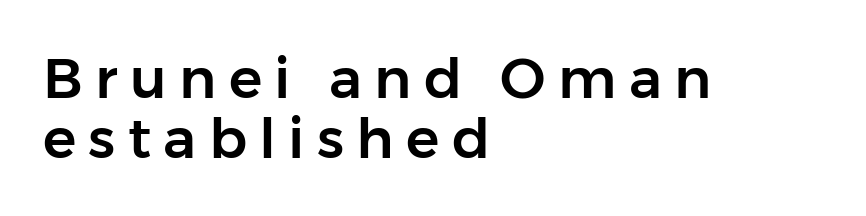
The baseline area is clear. Check where the strokes stop: nothing finishes them off — pure sans. The block of text is dense from top to bottom, with scant space between rows. You could only call the tracking loose — the letters float apart. The lettering holds an erect, upright posture throughout.
